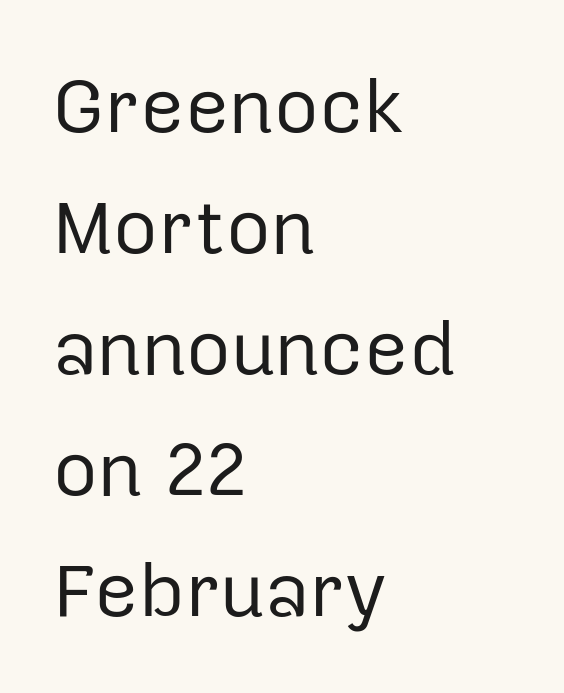
{"serif": "no", "italic": "no", "bold": "no", "weight": "regular", "width": "normal", "stroke_contrast": "low", "x_height": "medium", "monospaced": "no", "underline": "no", "align": "left", "line_spacing": "normal", "line_spacing_ratio": 1.57, "letter_spacing": "normal", "letter_spacing_em": 0.0, "glyph_px": 77}
